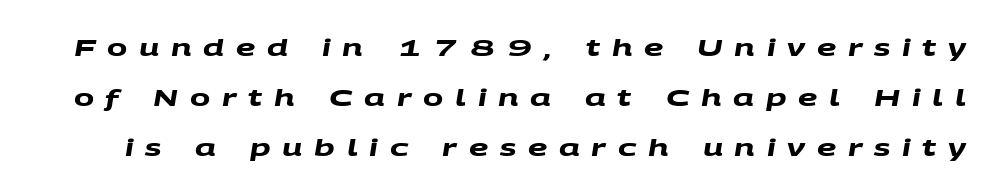
Does extra space separate the letters? Yes, quite a lot of it. Stroke thickness is high; the sample reads as a true bold. Words float on clear page, feet unadorned. A typesetter would call this leading open, well beyond the default.
